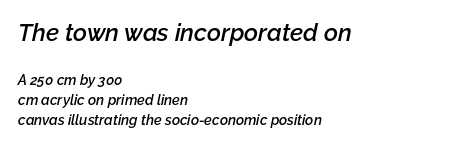
Q: Is the text bold? A: Semi-bold.
Q: Is the text italic (slanted)? A: Yes, it leans right by about 12 degrees.
Q: Is the text underlined? A: No.
Q: How is the paragraph aligned? A: Left-aligned.
Q: Is the spacing between letters normal or unusually wide? A: Normal.
Q: Is the spacing between lines tight, normal or loose? A: Normal.
Q: Which block of text is set in a larger size, the first (top) or the second (bottom)? A: The first (top) one.
